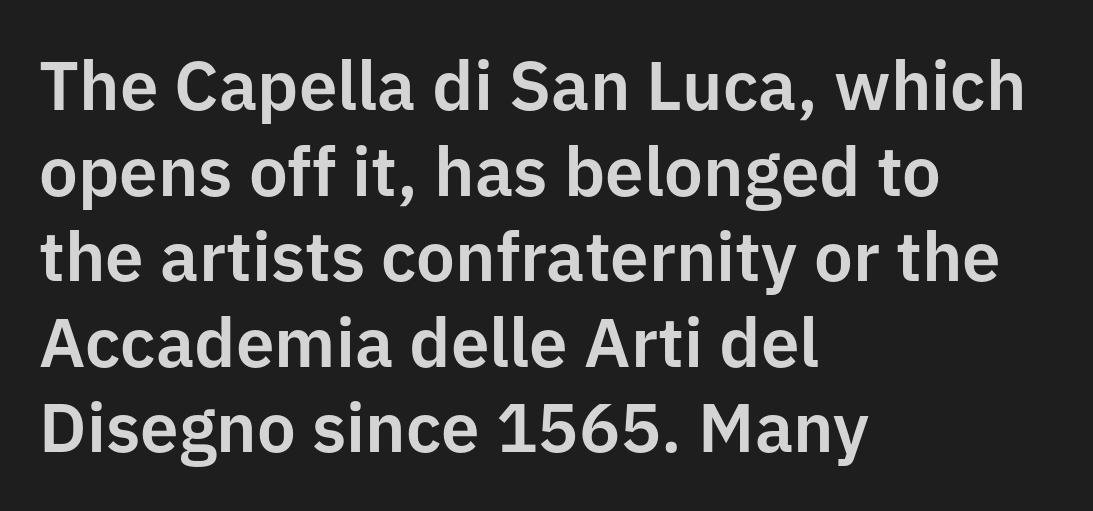
Spacing verdict: proportional, widths tailored to each character. The font family rendered here belongs to the sans-serif group. Leftover space on each line is placed entirely after the last word. Each word holds together tightly as a unit, with standard inter-letter gaps. No word sits above an underline. Notice how the stems are strictly vertical — no italics here.
